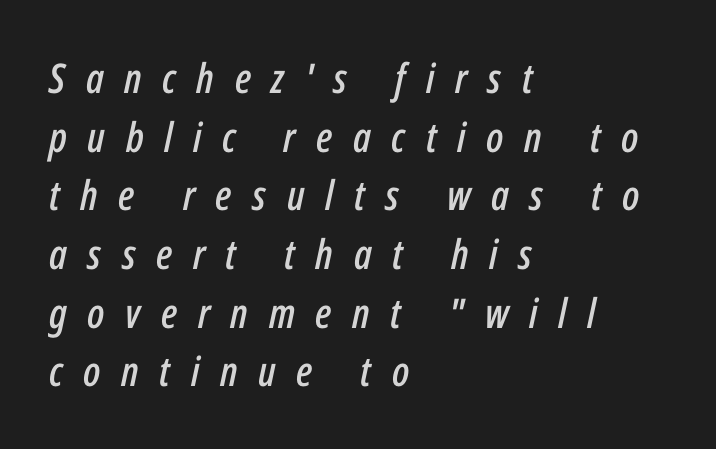
The image shows 41 px condensed type, italic (leaning right); set left-aligned, normal line spacing (1.43x), unusually wide letter spacing (+0.5 em), not underlined; low stroke contrast and a medium x-height.
